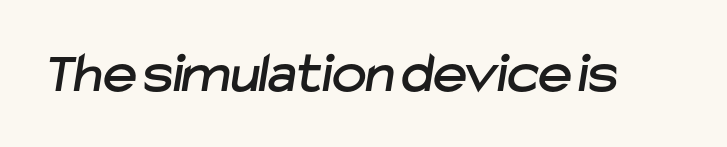
The rendering shows plain stroke endings on the letterforms — a sans-serif design. Any mark beneath the type? The region is blank. Tracking here is standard; glyphs follow each other at the usual distance. Here the designer chose a conventional face with non-uniform glyph widths.
